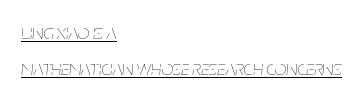
Q: Is the text bold? A: No.
Q: Is the text italic (slanted)? A: Yes, it leans right by about 5 degrees.
Q: Is the text underlined? A: Yes.
Q: How is the paragraph aligned? A: Left-aligned.
Q: Is the spacing between letters normal or unusually wide? A: Normal.
